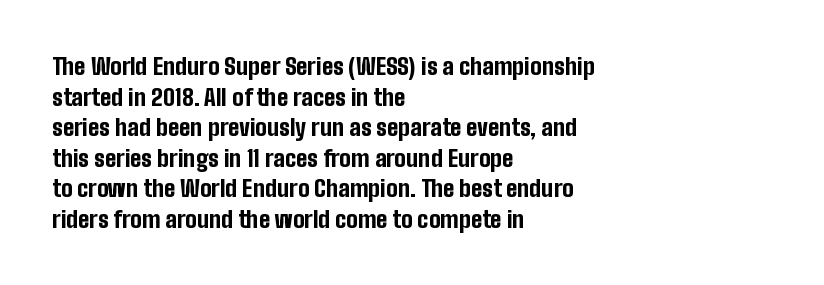
The image shows 23 px bold type, upright; set left-aligned, normal line spacing (1.33x), normal letter spacing, not underlined.
